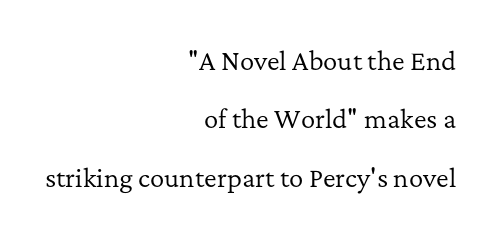
Tall strokes in this sample are plumb rather than angled. Where is the straight margin? On the right. Is this a heavy cut? Hardly; it is regular or lighter. The line texture is even and compact thanks to regular tracking.
